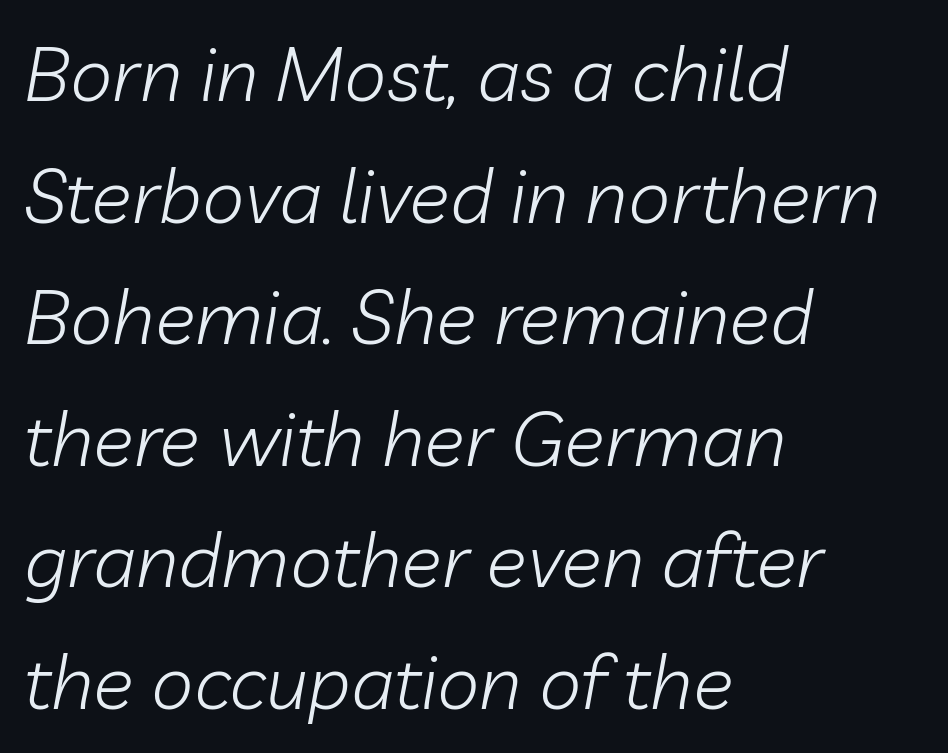
{"italic": "yes", "lean": "right", "slant_degrees": 10, "bold": "no", "weight": "light", "width": "normal", "stroke_contrast": "low", "x_height": "medium", "monospaced": "no", "underline": "no", "align": "left", "line_spacing": "normal", "line_spacing_ratio": 1.6, "letter_spacing": "normal", "letter_spacing_em": 0.0, "glyph_px": 76}
